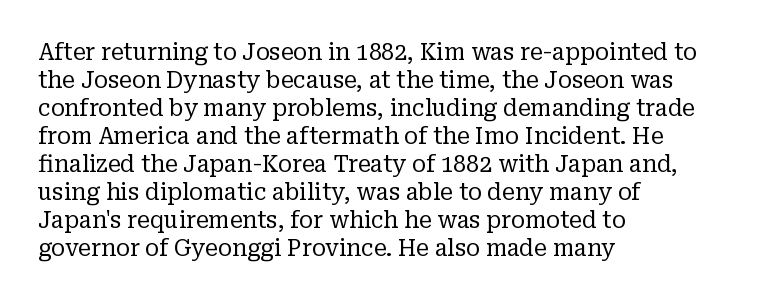
Q: Is the text bold? A: No.
Q: Is the text italic (slanted)? A: No, it is upright.
Q: Is the text underlined? A: No.
Q: How is the paragraph aligned? A: Left-aligned.
Q: Is the spacing between letters normal or unusually wide? A: Normal.
